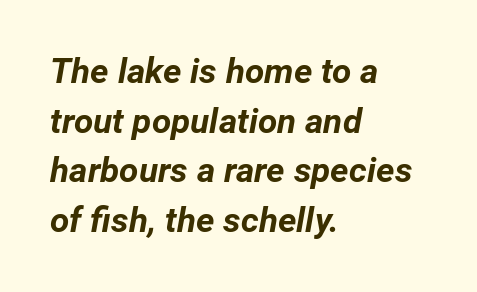
Q: Is the text bold? A: Yes.
Q: Is the text italic (slanted)? A: Yes, it leans right by about 12 degrees.
Q: Is the text underlined? A: No.
Q: How is the paragraph aligned? A: Left-aligned.
Q: Is the spacing between letters normal or unusually wide? A: Normal.
Q: Is the spacing between lines tight, normal or loose? A: Normal.
Q: Width (condensed, normal, or wide)? A: Normal.
Q: Stroke contrast? A: Low.
Q: x-height? A: Medium.
Q: Monospaced? A: No.
